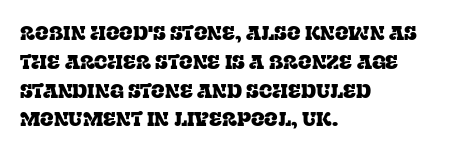
Q: Is the text italic (slanted)? A: No, it is upright.
Q: Is the text underlined? A: No.
Q: How is the paragraph aligned? A: Left-aligned.
Q: Is the spacing between letters normal or unusually wide? A: Normal.
Q: Is the spacing between lines tight, normal or loose? A: Normal.
